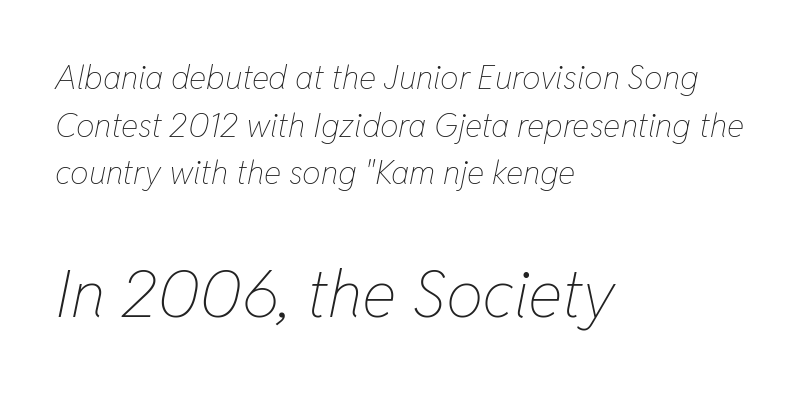
{"italic": "yes", "lean": "right", "slant_degrees": 11, "bold": "no", "weight": "thin", "width": "condensed", "stroke_contrast": "low", "x_height": "medium", "monospaced": "no", "underline": "no", "align": "left", "line_spacing": "normal", "line_spacing_ratio": 1.44, "letter_spacing": "normal", "letter_spacing_em": 0.0, "larger_block": "second", "size_ratio": 2.0, "glyph_px": 66}
